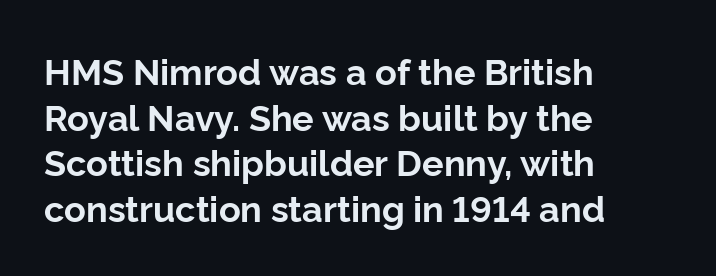
Q: Is the text bold? A: Yes.
Q: Is the text italic (slanted)? A: No, it is upright.
Q: Is the typeface a serif or a sans-serif typeface? A: Sans-serif.
Q: Is the text underlined? A: No.
Q: How is the paragraph aligned? A: Left-aligned.
Q: Is the spacing between letters normal or unusually wide? A: Normal.
Q: Is the spacing between lines tight, normal or loose? A: Normal.
Q: Width (condensed, normal, or wide)? A: Normal.
Q: Stroke contrast? A: Low.
Q: x-height? A: Medium.
Q: Monospaced? A: No.
